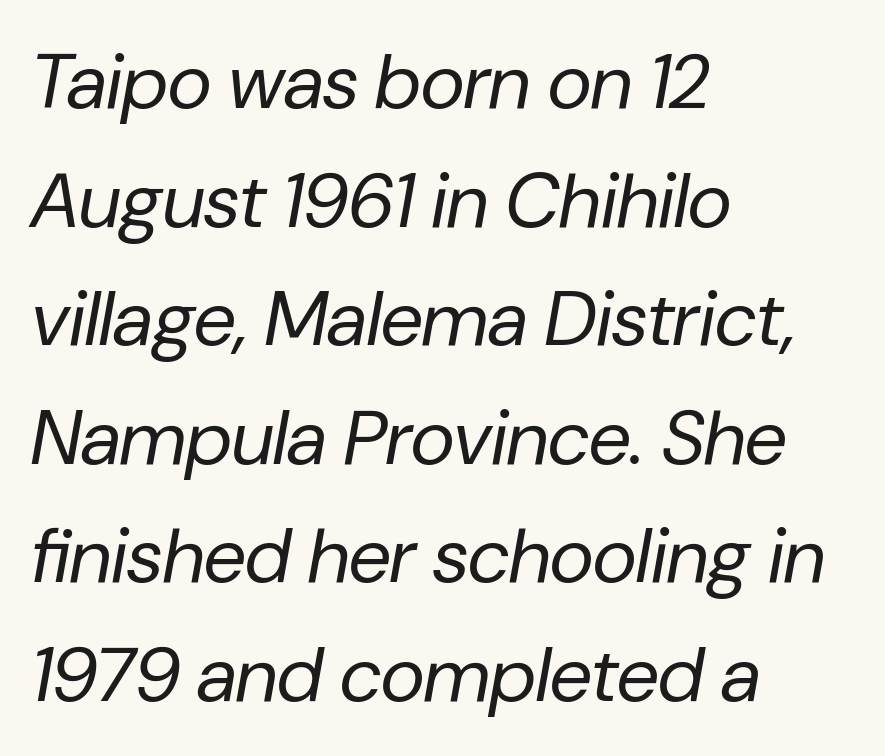
{"italic": "yes", "lean": "right", "slant_degrees": 10, "bold": "no", "weight": "regular", "width": "normal", "stroke_contrast": "low", "x_height": "medium", "monospaced": "no", "underline": "no", "align": "left", "line_spacing": "normal", "line_spacing_ratio": 1.54, "letter_spacing": "normal", "letter_spacing_em": 0.0, "glyph_px": 77}
